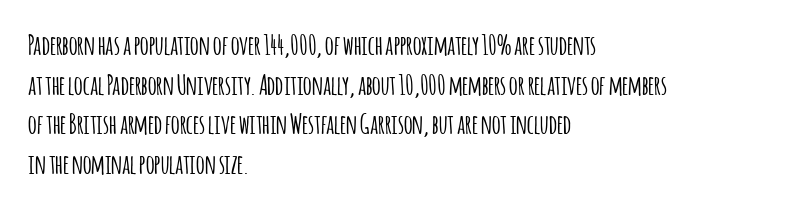
Q: Is the text italic (slanted)? A: No, it is upright.
Q: Is the text underlined? A: No.
Q: How is the paragraph aligned? A: Left-aligned.
Q: Is the spacing between letters normal or unusually wide? A: Normal.
Q: Is the spacing between lines tight, normal or loose? A: Normal.
